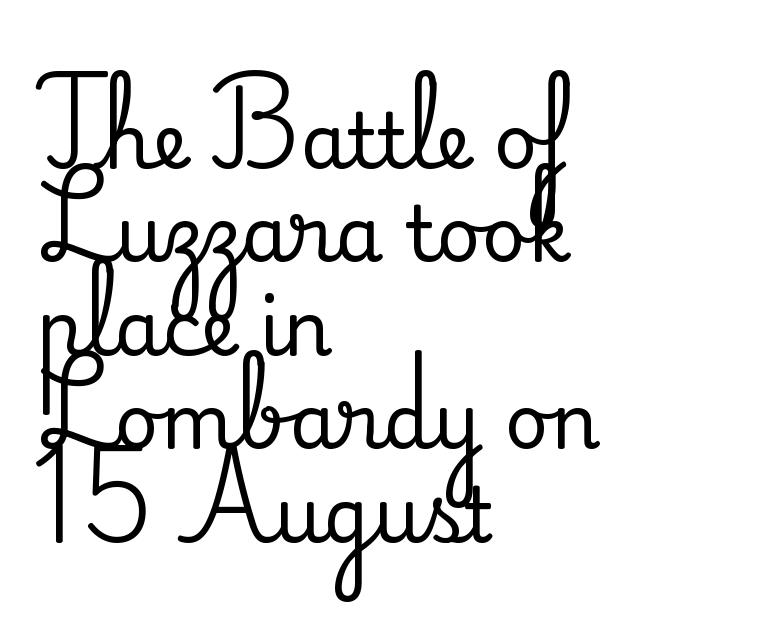
Q: Is the text italic (slanted)? A: No, it is upright.
Q: Is the typeface a serif or a sans-serif typeface? A: Serif.
Q: Is the text underlined? A: No.
Q: How is the paragraph aligned? A: Left-aligned.
Q: Is the spacing between letters normal or unusually wide? A: Normal.
Q: Width (condensed, normal, or wide)? A: Normal.
Q: Stroke contrast? A: Medium.
Q: x-height? A: Small.
Q: Monospaced? A: No.
